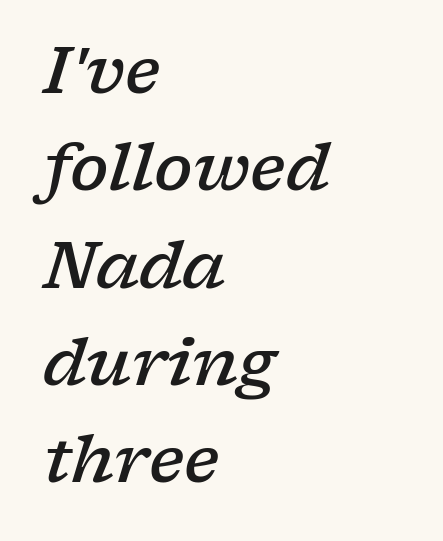
The passage shown leans; its letterforms are oblique. Rows of type keep a routine distance in the vertical direction. Moderately thickened strokes mark this as semibold type. Tracking here is standard; glyphs follow each other at the usual distance. Lines of text with bare space underneath. These lines are composed in type with serifs.
